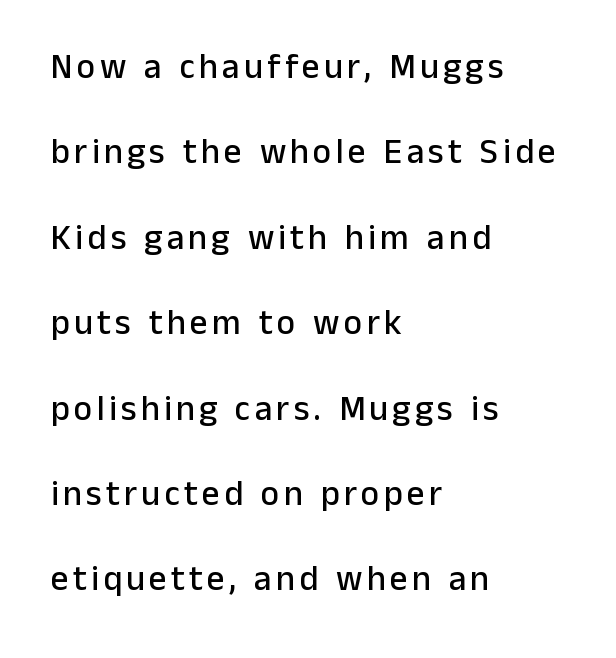
{"serif": "no", "italic": "no", "width": "normal", "stroke_contrast": "low", "x_height": "medium", "monospaced": "no", "underline": "no", "align": "left", "line_spacing": "loose", "line_spacing_ratio": 2.44, "glyph_px": 35}
